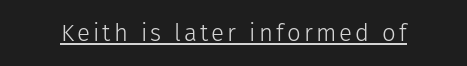
{"italic": "no", "bold": "no", "underline": "yes", "glyph_px": 24}
